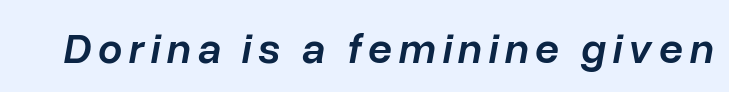
Q: Is the text bold? A: Semi-bold.
Q: Is the text italic (slanted)? A: Yes, it leans right by about 10 degrees.
Q: Is the text underlined? A: No.
Q: Width (condensed, normal, or wide)? A: Normal.
Q: Stroke contrast? A: Low.
Q: x-height? A: Medium.
Q: Monospaced? A: No.
